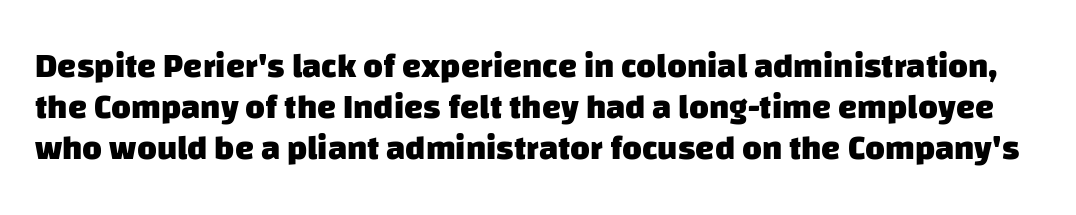
Looks like regular typesetting: each glyph gets only the width it needs. This sample uses a sans-serif face. How are the letters spaced? Ordinarily, with no added tracking. The space directly below the letters is spotless.
